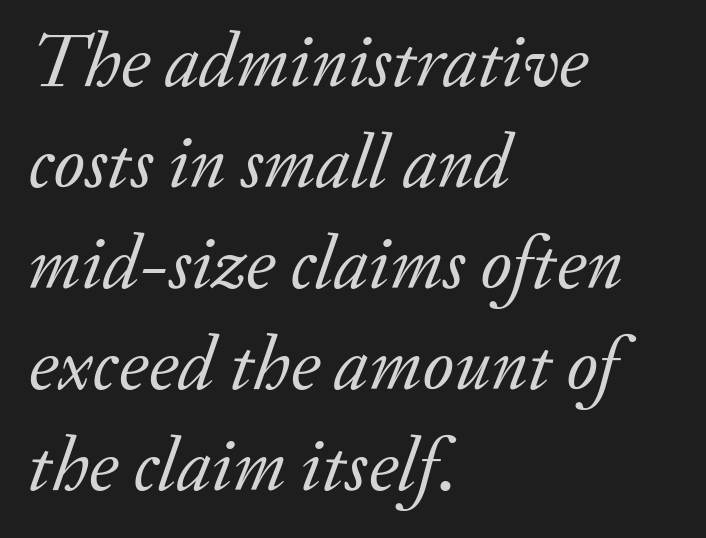
Honestly, there is no underline to notice here at all. The text was rendered using a seriffed face with decorative stroke endings. The lettering tilts uniformly, giving the passage an italic look. Spacing verdict: proportional, widths tailored to each character. A light-to-regular cut is what we see here.
